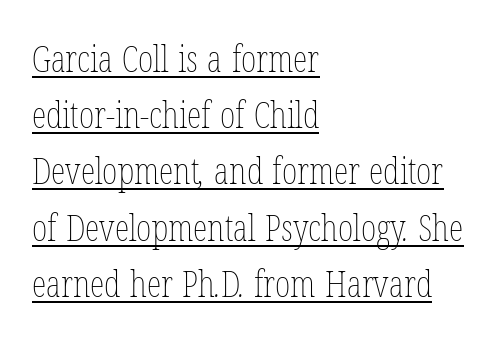
{"bold": "no", "weight": "thin", "width": "condensed", "stroke_contrast": "low", "x_height": "medium", "monospaced": "no", "underline": "yes", "align": "left", "line_spacing": "normal", "line_spacing_ratio": 1.52, "letter_spacing": "normal", "letter_spacing_em": 0.0, "glyph_px": 37}
